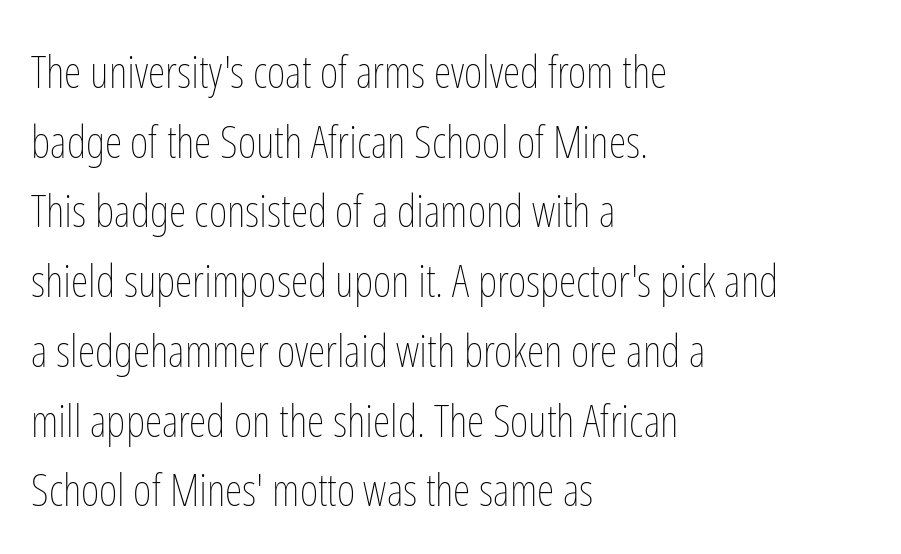
{"italic": "no", "bold": "no", "weight": "thin", "width": "condensed", "stroke_contrast": "low", "x_height": "medium", "monospaced": "no", "underline": "no", "align": "left", "line_spacing": "normal", "line_spacing_ratio": 1.55, "letter_spacing": "normal", "letter_spacing_em": 0.0, "glyph_px": 45}
